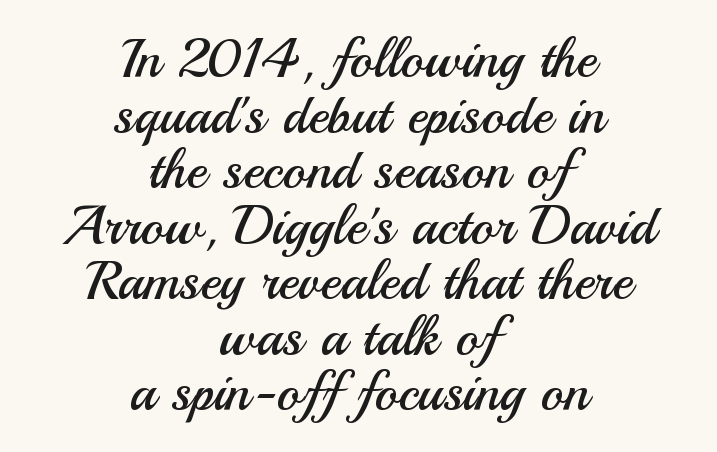
The image shows 55 px regular-weight sans-serif type; set centered, tight line spacing (1.01x), normal letter spacing, not underlined; medium stroke contrast and a small x-height.
